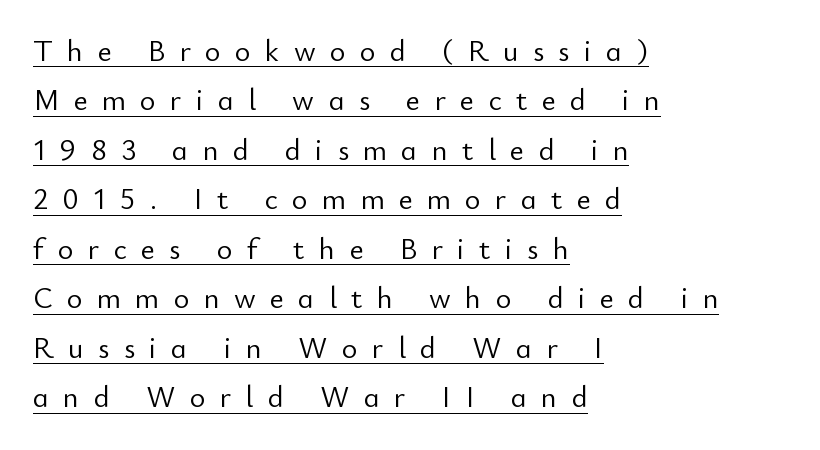
Q: Is the text bold? A: No.
Q: Is the text italic (slanted)? A: No, it is upright.
Q: Is the typeface a serif or a sans-serif typeface? A: Sans-serif.
Q: Is the text underlined? A: Yes.
Q: How is the paragraph aligned? A: Left-aligned.
Q: Is the spacing between letters normal or unusually wide? A: Unusually wide.
Q: Is the spacing between lines tight, normal or loose? A: Normal.
Q: Width (condensed, normal, or wide)? A: Normal.
Q: Stroke contrast? A: Low.
Q: x-height? A: Small.
Q: Monospaced? A: No.
